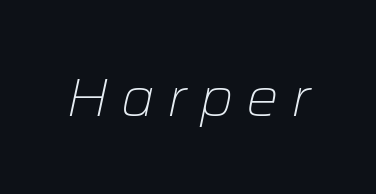
Proportional: the letters do not fall into vertical columns. Does extra space separate the letters? Yes, quite a lot of it. Compared with ordinary roman type, these characters are visibly tilted. The weight tops out at a normal text grade. Clear beneath every line of the passage.
